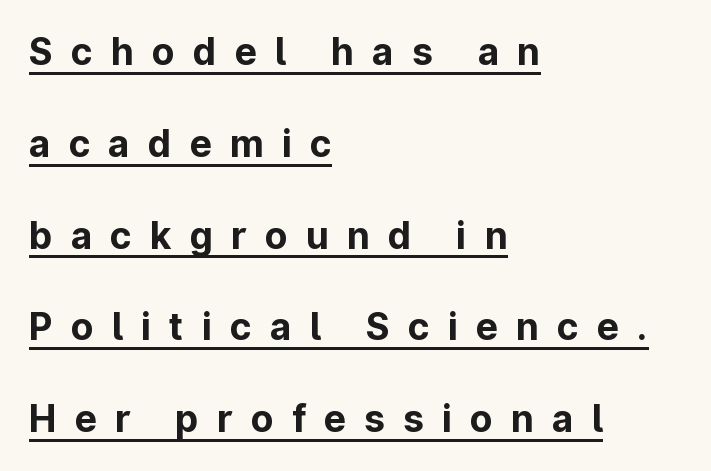
Thick stems and heavy bowls — unmistakably bold. Each letter's strokes conclude bluntly, with no projecting serifs. A roman cut, with each character standing at attention. This sample trades compactness for vertical openness between lines. A typesetter would call this proportional, since set widths differ per character.
